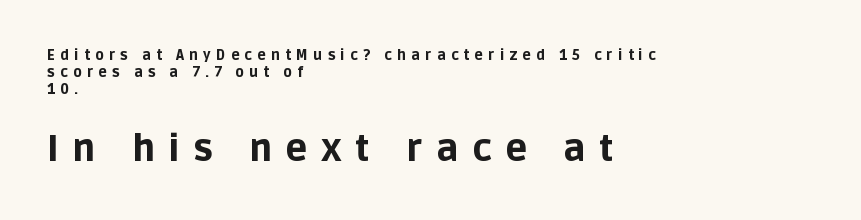
The passage is arranged the way most books set body copy — flush left. The letters stand upright; this is a roman face. The rendering enlarges the type as you move from the upper chunk to the lower. Summary of weight: heavy, a full bold. Plain, unruled lines of type. These lines are rendered in a variable-pitch font.
